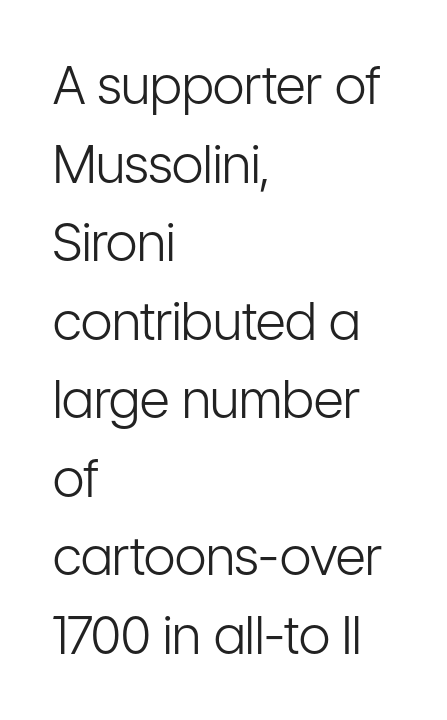
Look at the tracking — it's just the regular setting, nothing added. These lines stack with their left ends in a neat column. A typesetter would mark this as roman, not italic. Anything drawn beneath the words? Only blank space.
